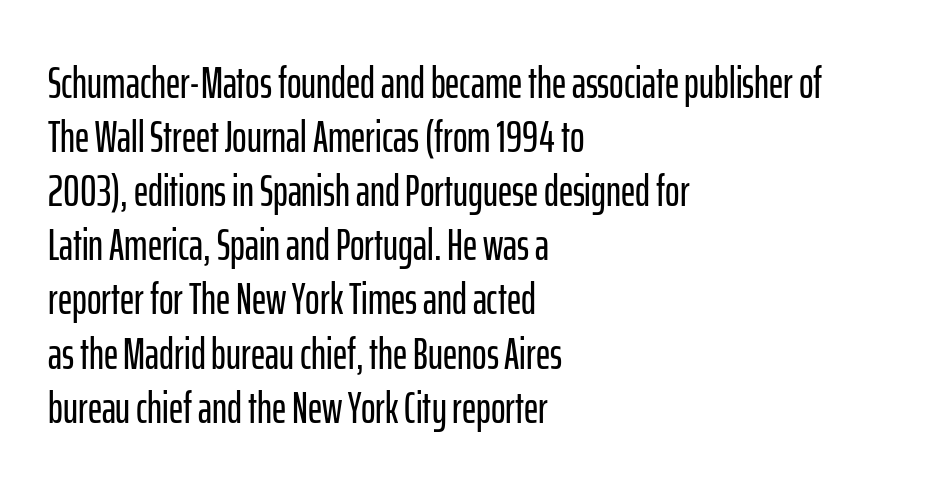
Q: Is the text italic (slanted)? A: No, it is upright.
Q: Is the typeface a serif or a sans-serif typeface? A: Sans-serif.
Q: Is the text underlined? A: No.
Q: How is the paragraph aligned? A: Left-aligned.
Q: Is the spacing between letters normal or unusually wide? A: Normal.
Q: Width (condensed, normal, or wide)? A: Condensed.
Q: Stroke contrast? A: Low.
Q: x-height? A: Medium.
Q: Monospaced? A: No.
